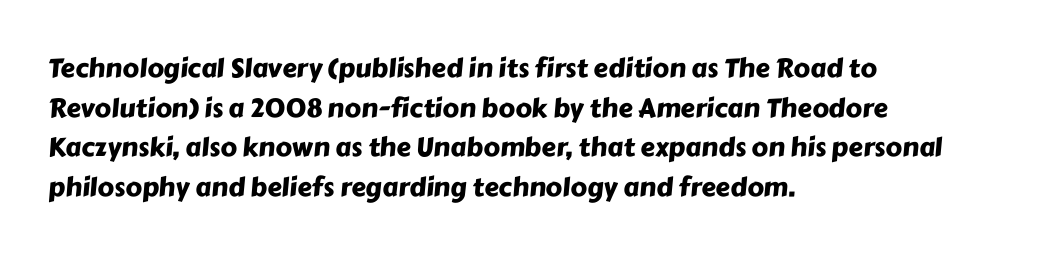
{"underline": "no", "align": "left", "line_spacing": "normal", "line_spacing_ratio": 1.52, "letter_spacing": "normal", "letter_spacing_em": 0.0, "glyph_px": 26}
